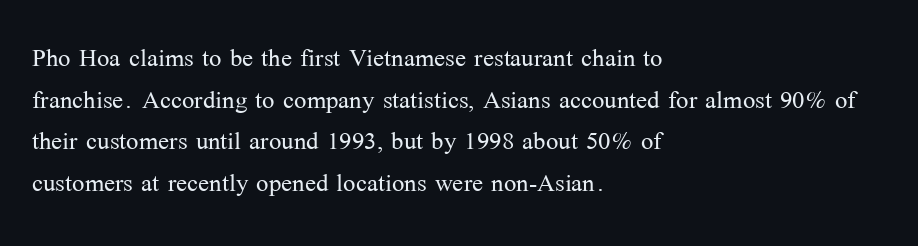
Q: Is the text bold? A: No.
Q: Is the text italic (slanted)? A: No, it is upright.
Q: Is the typeface a serif or a sans-serif typeface? A: Serif.
Q: Is the text underlined? A: No.
Q: How is the paragraph aligned? A: Left-aligned.
Q: Is the spacing between letters normal or unusually wide? A: Normal.
Q: Is the spacing between lines tight, normal or loose? A: Normal.
Q: Width (condensed, normal, or wide)? A: Normal.
Q: Stroke contrast? A: Medium.
Q: x-height? A: Medium.
Q: Monospaced? A: No.
